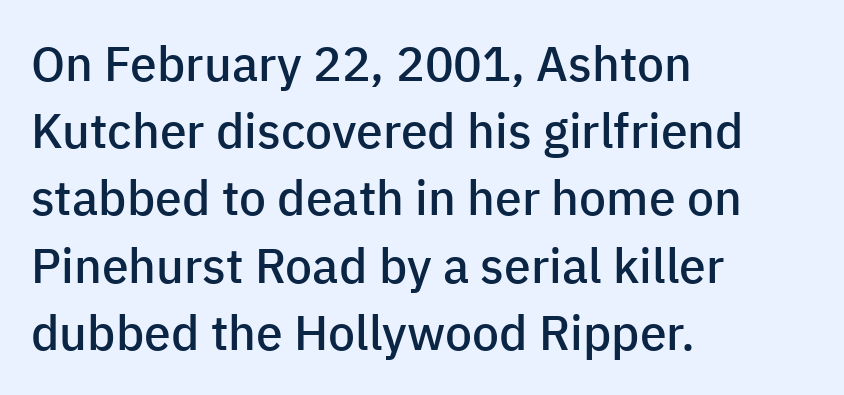
Q: Is the text bold? A: Semi-bold.
Q: Is the text italic (slanted)? A: No, it is upright.
Q: Is the typeface a serif or a sans-serif typeface? A: Sans-serif.
Q: Is the text underlined? A: No.
Q: How is the paragraph aligned? A: Left-aligned.
Q: Is the spacing between letters normal or unusually wide? A: Normal.
Q: Is the spacing between lines tight, normal or loose? A: Normal.
Q: Width (condensed, normal, or wide)? A: Normal.
Q: Stroke contrast? A: Low.
Q: x-height? A: Medium.
Q: Monospaced? A: No.
